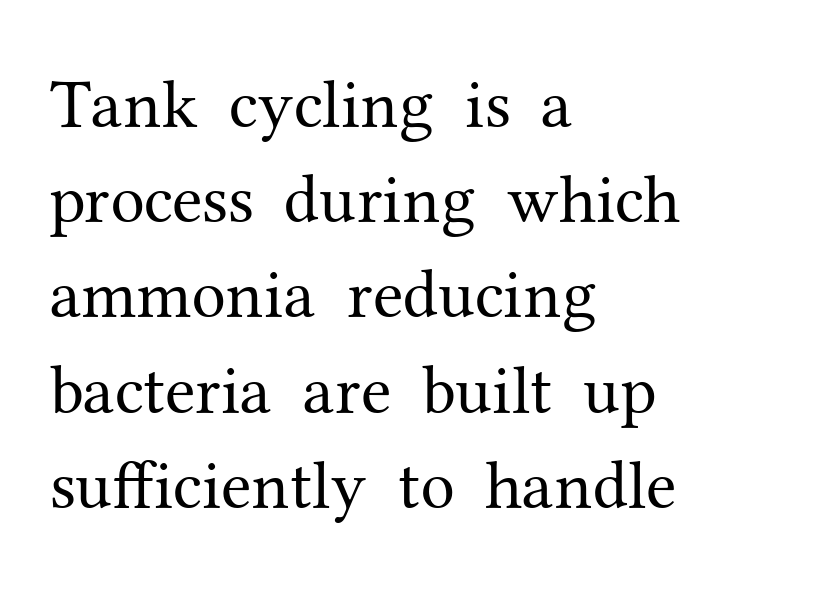
The image shows 69 px regular-weight serif type, upright; set left-aligned, normal line spacing (1.38x), normal letter spacing, not underlined; medium stroke contrast and a medium x-height.
